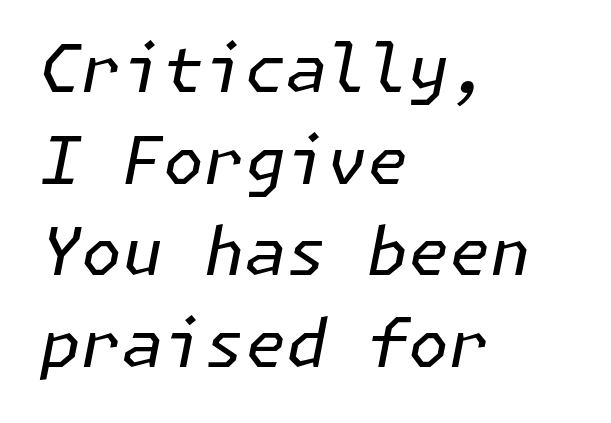
{"italic": "yes", "lean": "right", "slant_degrees": 11, "bold": "no", "weight": "regular", "width": "normal", "stroke_contrast": "low", "x_height": "medium", "underline": "no", "align": "left", "line_spacing": "normal", "line_spacing_ratio": 1.39, "letter_spacing": "normal", "letter_spacing_em": 0.0, "glyph_px": 66}
